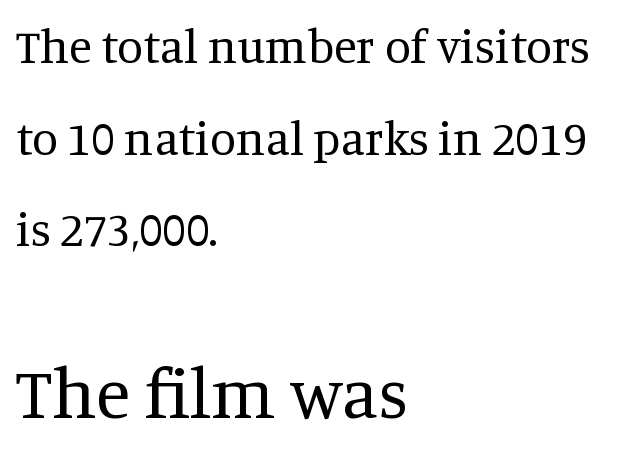
Q: Is the text bold? A: No.
Q: Is the text italic (slanted)? A: No, it is upright.
Q: Is the typeface a serif or a sans-serif typeface? A: Serif.
Q: Is the text underlined? A: No.
Q: How is the paragraph aligned? A: Left-aligned.
Q: Is the spacing between letters normal or unusually wide? A: Normal.
Q: Is the spacing between lines tight, normal or loose? A: Loose.
Q: Which block of text is set in a larger size, the first (top) or the second (bottom)? A: The second (bottom) one.
Q: Width (condensed, normal, or wide)? A: Normal.
Q: Stroke contrast? A: Medium.
Q: x-height? A: Large.
Q: Monospaced? A: No.
